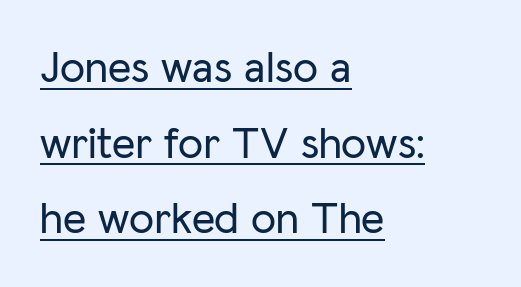
{"serif": "no", "italic": "no", "width": "normal", "stroke_contrast": "low", "x_height": "medium", "monospaced": "no", "underline": "yes", "align": "left", "line_spacing": "normal", "line_spacing_ratio": 1.68, "letter_spacing": "normal", "letter_spacing_em": 0.0, "glyph_px": 45}
